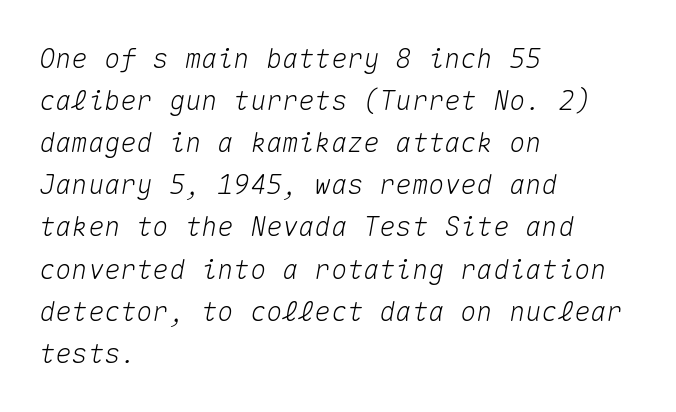
The image shows 27 px text type, italic (leaning right); set left-aligned, normal line spacing (1.56x), normal letter spacing, not underlined.
